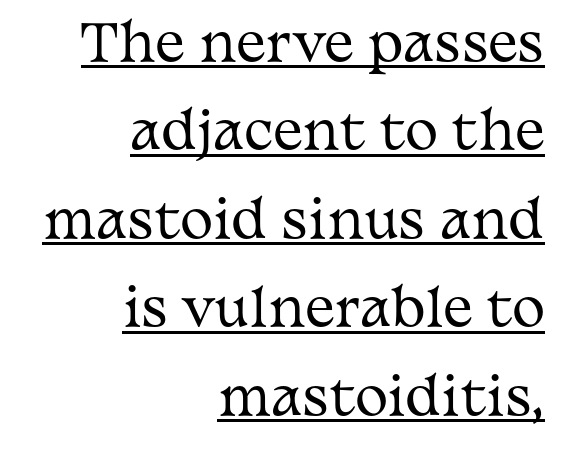
Q: Is the text bold? A: No.
Q: Is the text italic (slanted)? A: No, it is upright.
Q: Is the typeface a serif or a sans-serif typeface? A: Serif.
Q: Is the text underlined? A: Yes.
Q: How is the paragraph aligned? A: Right-aligned.
Q: Is the spacing between letters normal or unusually wide? A: Normal.
Q: Width (condensed, normal, or wide)? A: Wide.
Q: Stroke contrast? A: Medium.
Q: x-height? A: Medium.
Q: Monospaced? A: No.
